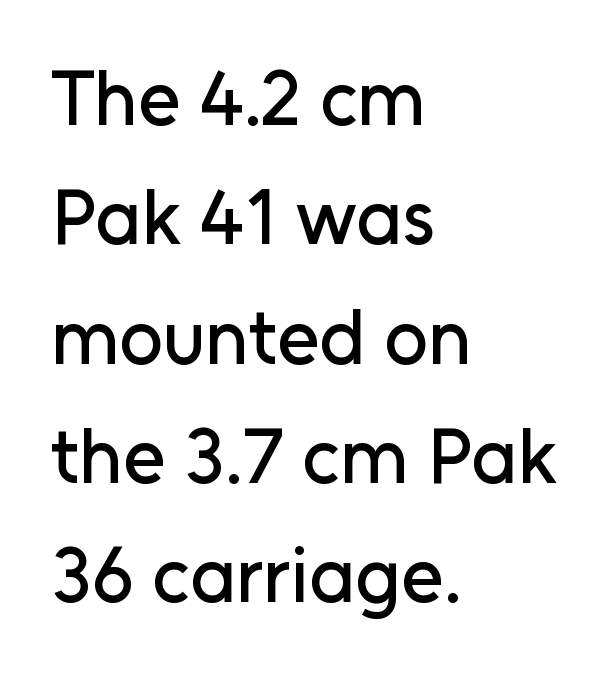
Proportional: the letters do not fall into vertical columns. The lines in this sample share a left origin and differ only in where they stop. A typesetter would label this face a sans. Look at the tracking — it's just the regular setting, nothing added. Underlining? Definitely not there. The vertical gap from one line to the next is medium.
